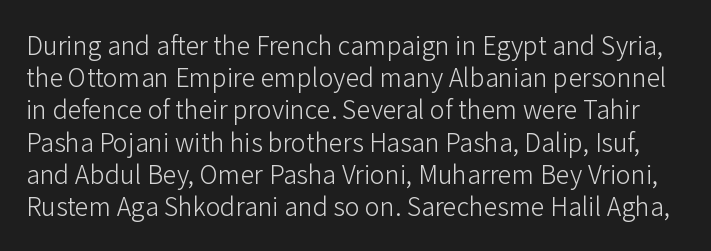
{"italic": "no", "bold": "no", "underline": "no", "line_spacing": "normal", "line_spacing_ratio": 1.29, "letter_spacing": "normal", "letter_spacing_em": 0.0, "glyph_px": 25}
